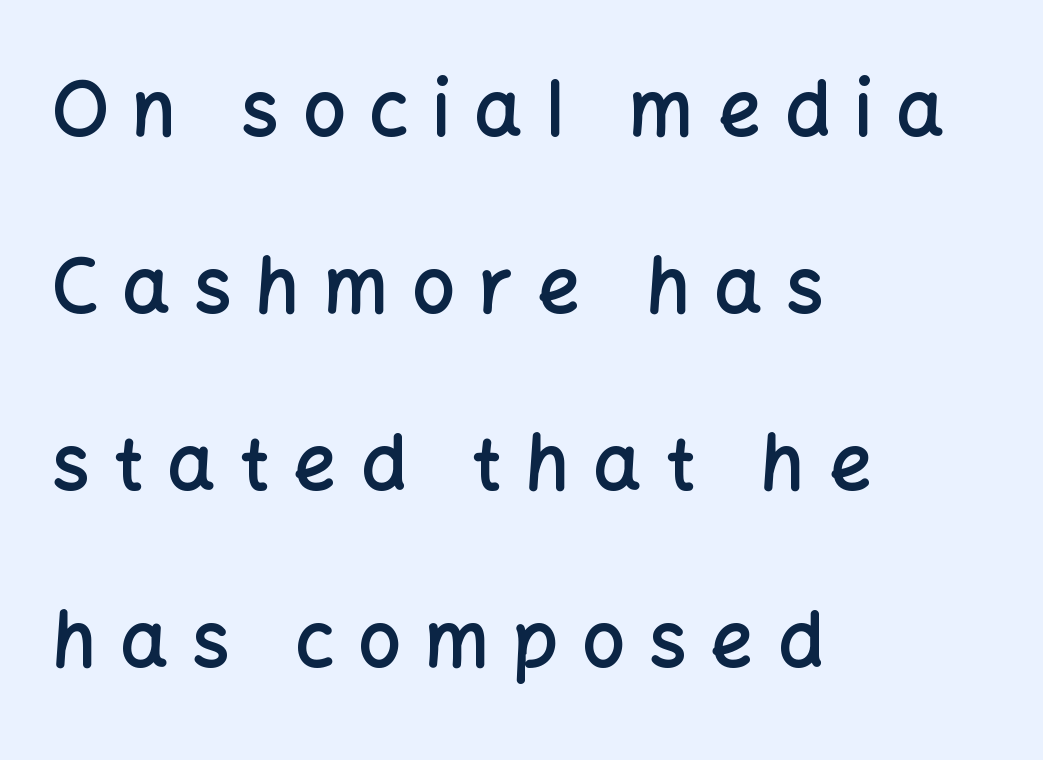
Here the glyphs are tracked loosely, breaking word shapes into spaced letters. Compared with a centered layout, this one pins lines to the left instead. In terms of letterform style, serifs are entirely absent. Slightly chunky letters — semibold, I'd say, not full bold. Spacing verdict: proportional, widths tailored to each character. Does the leading feel generous? Absolutely, it's lavish.
